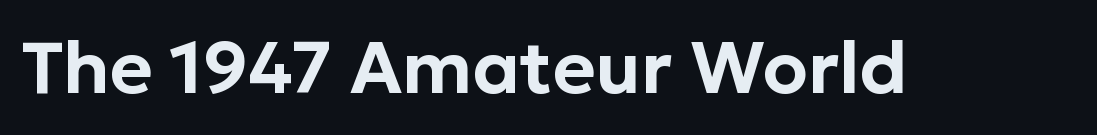
The image shows 73 px sans-serif type, upright; set normal letter spacing, not underlined; low stroke contrast and a medium x-height.
